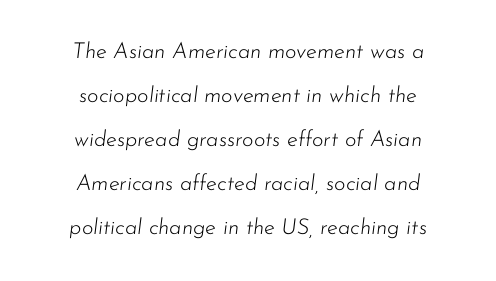
Q: Is the text bold? A: No.
Q: Is the text italic (slanted)? A: Yes, it leans right by about 7 degrees.
Q: Is the text underlined? A: No.
Q: How is the paragraph aligned? A: Centered.
Q: Is the spacing between letters normal or unusually wide? A: Normal.
Q: Is the spacing between lines tight, normal or loose? A: Loose.
